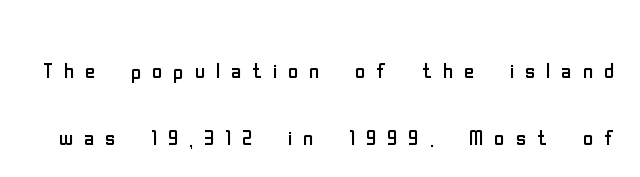
Q: Is the text bold? A: No.
Q: Is the text italic (slanted)? A: No, it is upright.
Q: Is the typeface a serif or a sans-serif typeface? A: Sans-serif.
Q: Is the text underlined? A: No.
Q: Is the spacing between letters normal or unusually wide? A: Unusually wide.
Q: Is the spacing between lines tight, normal or loose? A: Loose.
Q: Width (condensed, normal, or wide)? A: Condensed.
Q: Stroke contrast? A: Low.
Q: x-height? A: Medium.
Q: Monospaced? A: No.
